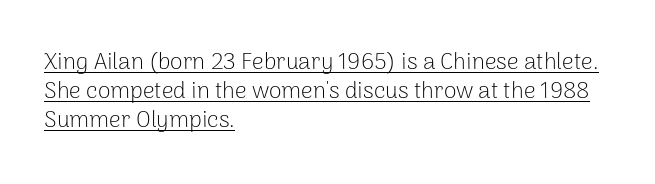
Q: Is the text bold? A: No.
Q: Is the text italic (slanted)? A: No, it is upright.
Q: Is the text underlined? A: Yes.
Q: How is the paragraph aligned? A: Left-aligned.
Q: Is the spacing between letters normal or unusually wide? A: Normal.
Q: Is the spacing between lines tight, normal or loose? A: Normal.
